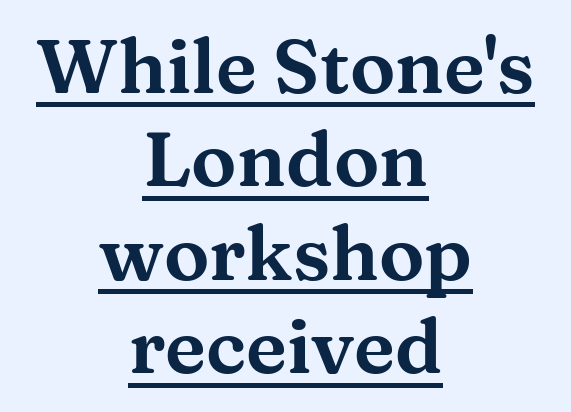
The image shows 76 px wide serif type, upright; set centered, line spacing 1.23x, normal letter spacing, underlined; medium stroke contrast and a medium x-height.
